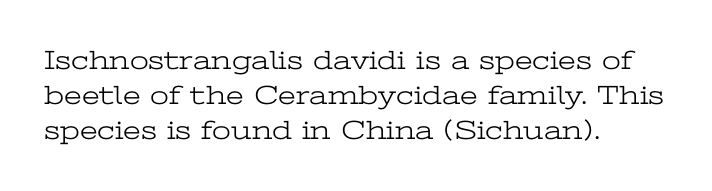
The image shows 27 px text type, upright; set left-aligned, normal line spacing (1.3x), normal letter spacing, not underlined.
